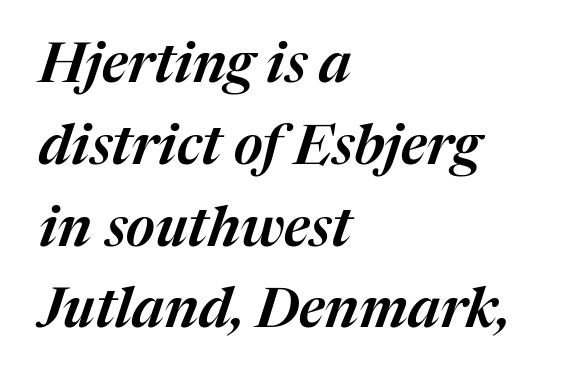
{"italic": "yes", "lean": "right", "slant_degrees": 17, "width": "normal", "stroke_contrast": "medium", "x_height": "medium", "monospaced": "no", "underline": "no", "align": "left", "line_spacing": "normal", "line_spacing_ratio": 1.46, "letter_spacing": "normal", "letter_spacing_em": 0.0, "glyph_px": 56}
